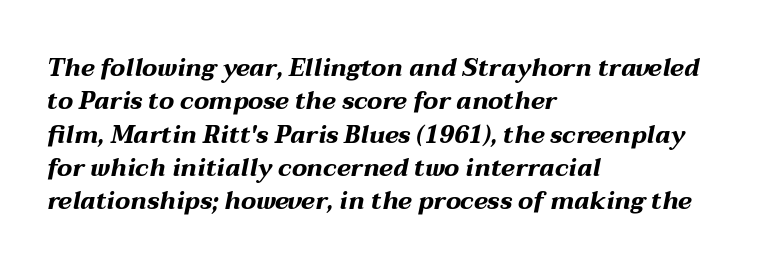
The image shows 24 px bold type, italic (leaning right); set left-aligned, normal line spacing (1.39x), normal letter spacing, not underlined.
